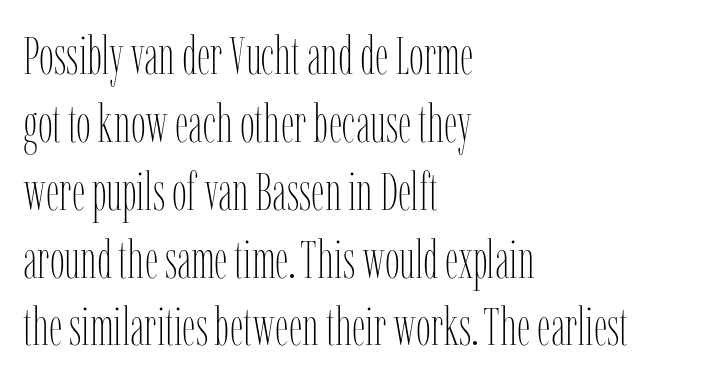
{"italic": "no", "bold": "no", "weight": "thin", "width": "condensed", "stroke_contrast": "low", "x_height": "medium", "monospaced": "no", "underline": "no", "align": "left", "line_spacing": "normal", "line_spacing_ratio": 1.28, "letter_spacing": "normal", "letter_spacing_em": 0.0, "glyph_px": 53}
